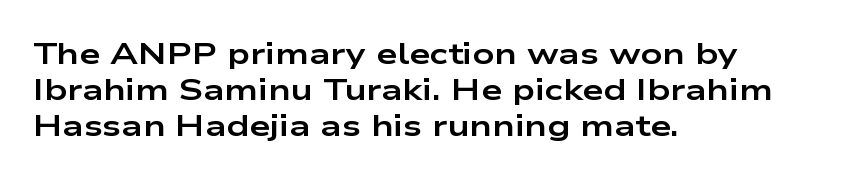
The image shows 30 px bold, wide sans-serif type, upright; set left-aligned, line spacing 1.2x, normal letter spacing, not underlined; low stroke contrast and a medium x-height.
